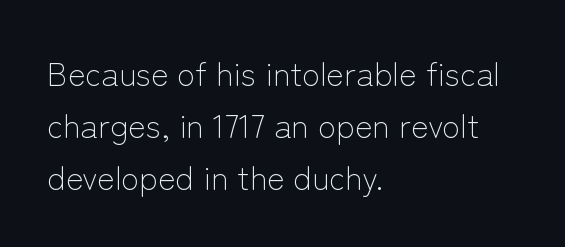
The image shows 33 px light sans-serif type, upright; set left-aligned, normal line spacing (1.57x), normal letter spacing, not underlined; low stroke contrast and a medium x-height.
